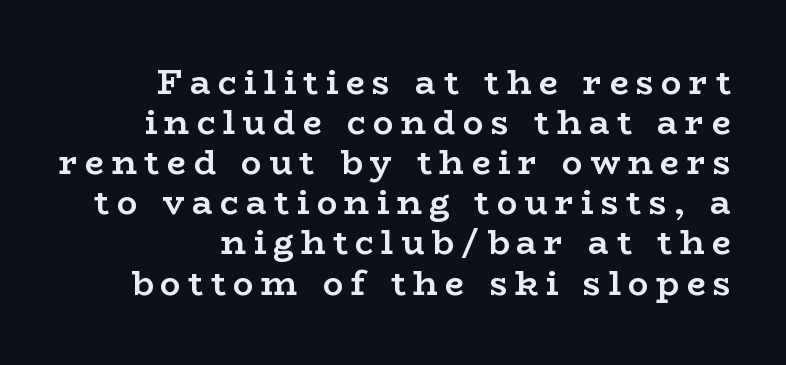
The image shows 34 px semibold, wide serif type, upright; set right-aligned, line spacing 1.18x, unusually wide letter spacing (+0.22 em), not underlined; low stroke contrast and a medium x-height.
